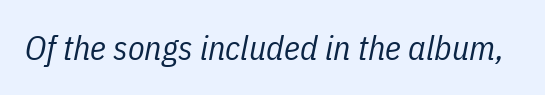
{"italic": "yes", "lean": "right", "slant_degrees": 11, "bold": "no", "weight": "regular", "width": "condensed", "stroke_contrast": "low", "x_height": "medium", "monospaced": "no", "underline": "no", "letter_spacing": "normal", "letter_spacing_em": 0.0, "glyph_px": 34}
